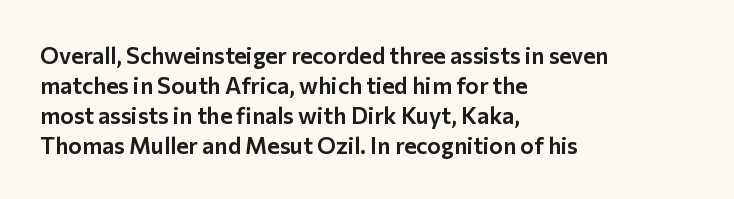
{"italic": "no", "underline": "no", "align": "left", "line_spacing": "normal", "line_spacing_ratio": 1.3, "letter_spacing": "normal", "letter_spacing_em": 0.0, "glyph_px": 23}
